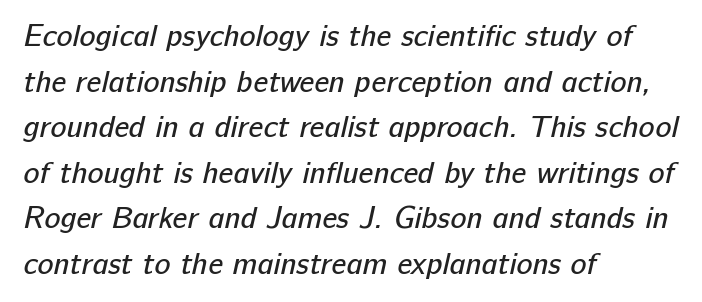
The image shows 30 px regular-weight sans-serif type; set left-aligned, normal line spacing (1.52x), normal letter spacing, not underlined; low stroke contrast and a medium x-height.
